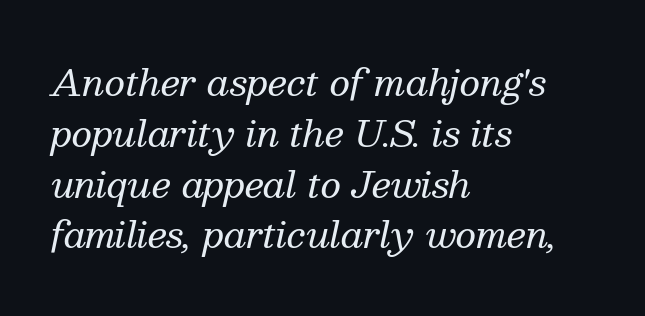
The image shows 36 px regular-weight serif type, italic (leaning right); set left-aligned, normal line spacing (1.41x), normal letter spacing, not underlined; medium stroke contrast and a medium x-height.
